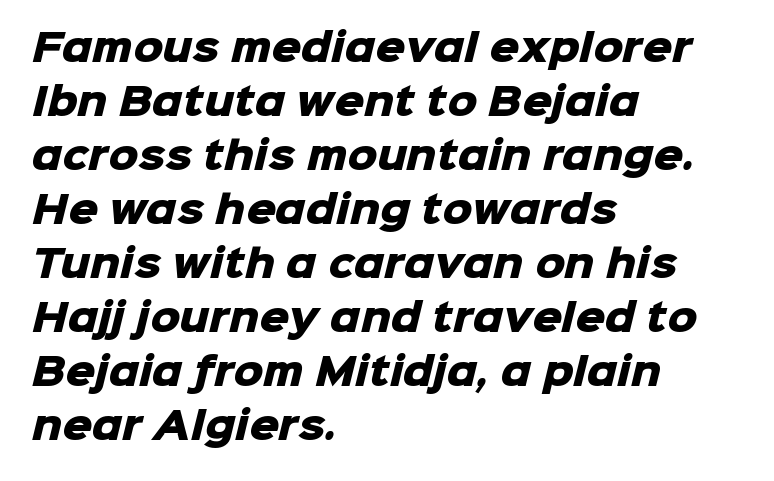
Q: Is the text bold? A: Yes.
Q: Is the typeface a serif or a sans-serif typeface? A: Sans-serif.
Q: Is the text underlined? A: No.
Q: How is the paragraph aligned? A: Left-aligned.
Q: Is the spacing between letters normal or unusually wide? A: Normal.
Q: Is the spacing between lines tight, normal or loose? A: Normal.
Q: Width (condensed, normal, or wide)? A: Normal.
Q: Stroke contrast? A: Low.
Q: x-height? A: Medium.
Q: Monospaced? A: No.
